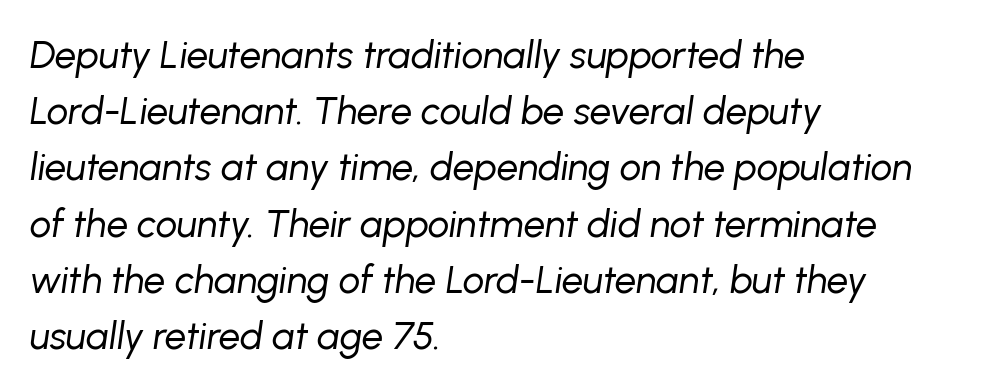
Typeset ragged right — the left edge is the straight one. This sample has the flowing, uneven cadence of proportional lettering. When letters slant like this, we call the style italic. These lines sit exactly where default settings would place them. Letters rest on an invisible, unmarked baseline.
